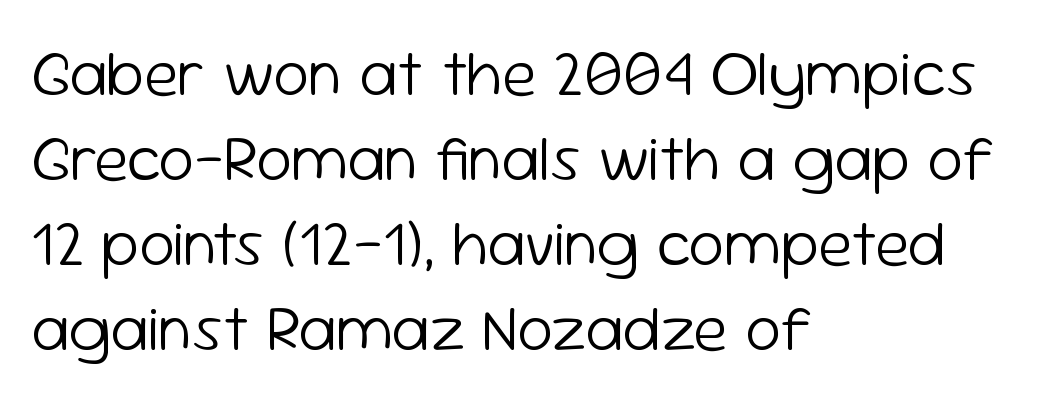
Q: Is the text bold? A: No.
Q: Is the text italic (slanted)? A: No, it is upright.
Q: Is the typeface a serif or a sans-serif typeface? A: Sans-serif.
Q: Is the text underlined? A: No.
Q: How is the paragraph aligned? A: Left-aligned.
Q: Is the spacing between letters normal or unusually wide? A: Normal.
Q: Is the spacing between lines tight, normal or loose? A: Normal.
Q: Width (condensed, normal, or wide)? A: Normal.
Q: Stroke contrast? A: Low.
Q: x-height? A: Medium.
Q: Monospaced? A: No.
